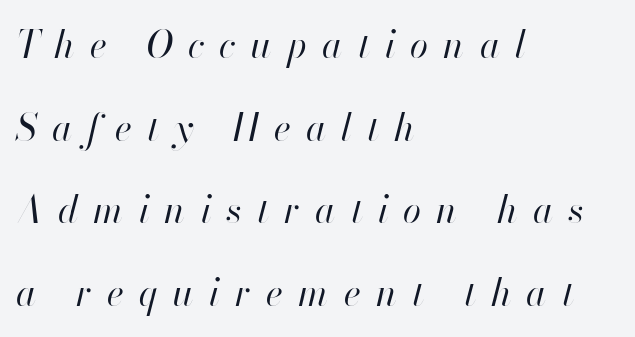
The image shows 37 px regular-weight type, italic (leaning right); set left-aligned, loose line spacing (2.23x), unusually wide letter spacing (+0.41 em), not underlined; high stroke contrast and a small x-height.
